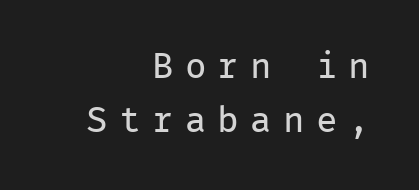
{"serif": "no", "italic": "no", "bold": "no", "weight": "regular", "width": "normal", "stroke_contrast": "low", "x_height": "medium", "monospaced": "yes", "underline": "no", "align": "right", "line_spacing": "normal", "line_spacing_ratio": 1.51, "letter_spacing": "wide", "letter_spacing_em": 0.31, "glyph_px": 36}
